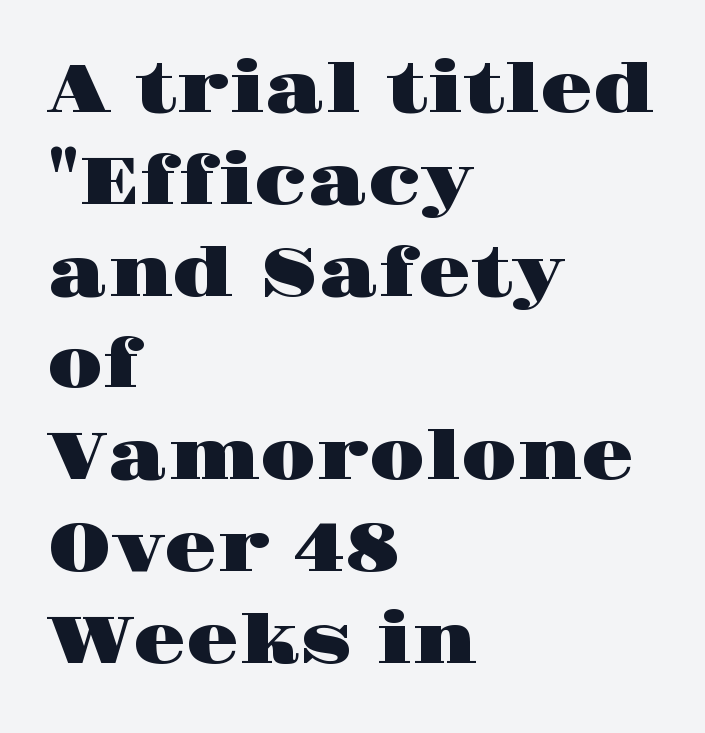
The image shows 68 px wide serif type, upright; set left-aligned, normal line spacing (1.35x), normal letter spacing, not underlined; high stroke contrast and a large x-height.
